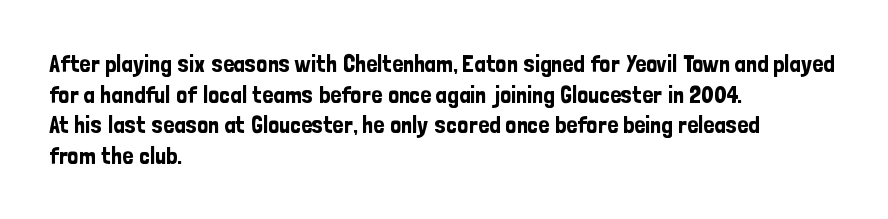
{"italic": "no", "underline": "no", "align": "left", "line_spacing": "normal", "line_spacing_ratio": 1.28, "letter_spacing": "normal", "letter_spacing_em": 0.0, "glyph_px": 24}
